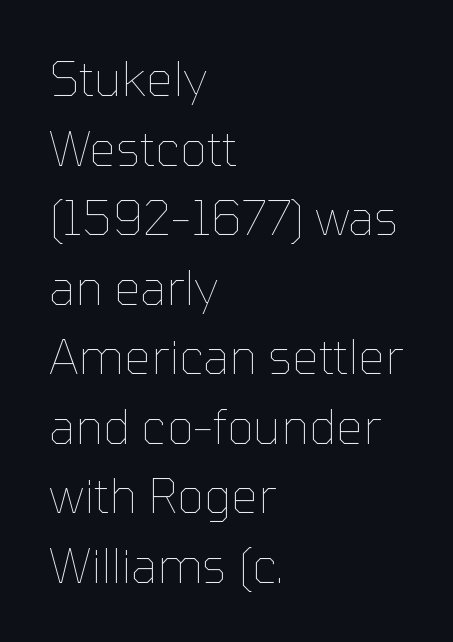
Here the designer chose a conventional face with non-uniform glyph widths. Rows of type keep a routine distance in the vertical direction. Weight: regular or lighter. Glyph-to-glyph distance matches everyday printed text. Notice how the passage keeps a crisp vertical edge on the left only.
